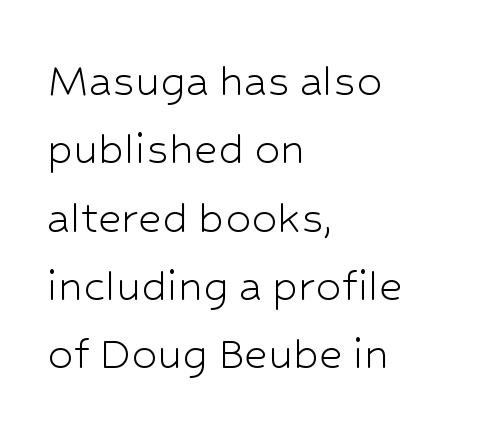
Q: Is the text bold? A: No.
Q: Is the text italic (slanted)? A: No, it is upright.
Q: Is the typeface a serif or a sans-serif typeface? A: Sans-serif.
Q: Is the text underlined? A: No.
Q: How is the paragraph aligned? A: Left-aligned.
Q: Is the spacing between letters normal or unusually wide? A: Normal.
Q: Is the spacing between lines tight, normal or loose? A: Normal.
Q: Width (condensed, normal, or wide)? A: Normal.
Q: Stroke contrast? A: Low.
Q: x-height? A: Medium.
Q: Monospaced? A: No.
